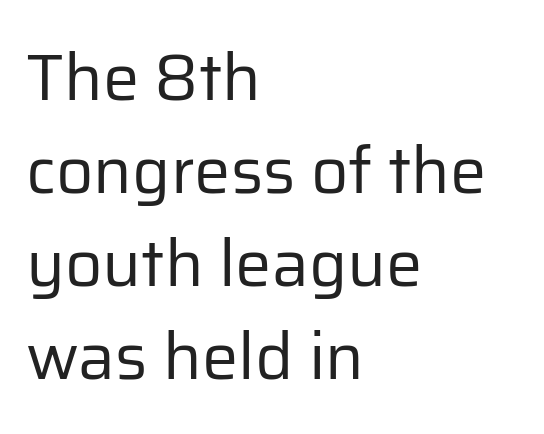
You could not count columns in this text — the font is proportionally spaced. Which margin do the lines hug? The left one — the right edge is uneven. The rows are spaced the way most documents space them. The type family on display is of the sans-serif kind.
